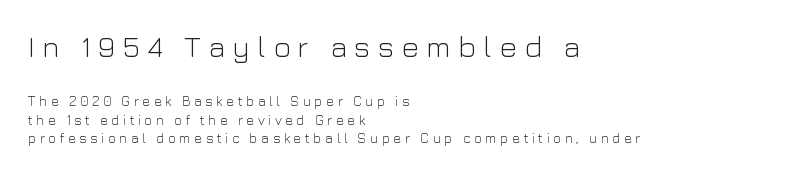
Large over small — that's the arrangement of the two blocks here. Weight: in the light-to-regular range. Serif or sans? Sans — the stroke terminals are bare. The passage shown has open, widely tracked lettering throughout. In terms of posture, this sample is upright.
